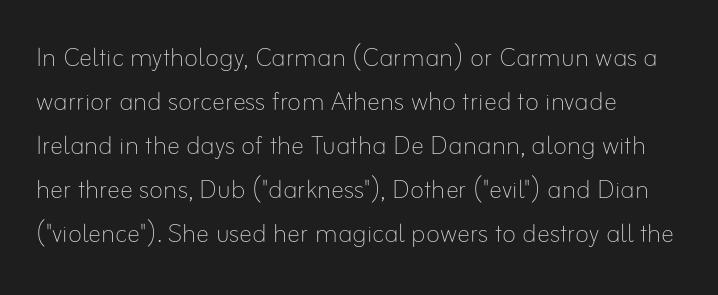
{"italic": "no", "bold": "no", "weight": "thin", "width": "normal", "stroke_contrast": "low", "x_height": "small", "monospaced": "no", "underline": "no", "align": "left", "line_spacing": "normal", "line_spacing_ratio": 1.33, "letter_spacing": "normal", "letter_spacing_em": 0.0, "glyph_px": 33}
